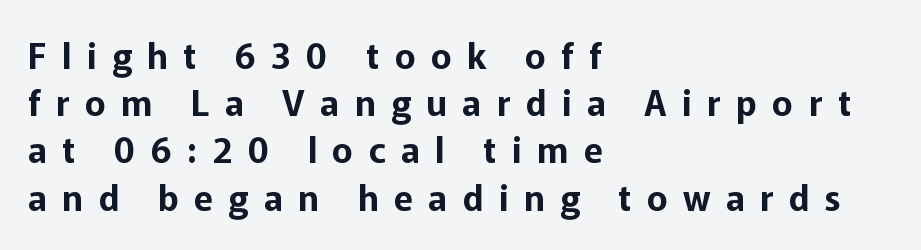
Q: Is the text italic (slanted)? A: No, it is upright.
Q: Is the typeface a serif or a sans-serif typeface? A: Sans-serif.
Q: Is the text underlined? A: No.
Q: How is the paragraph aligned? A: Left-aligned.
Q: Is the spacing between letters normal or unusually wide? A: Unusually wide.
Q: Is the spacing between lines tight, normal or loose? A: Normal.
Q: Width (condensed, normal, or wide)? A: Normal.
Q: Stroke contrast? A: Low.
Q: x-height? A: Medium.
Q: Monospaced? A: No.
